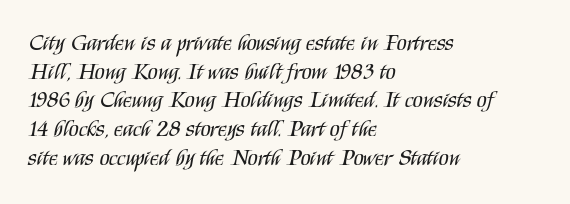
The lines sit at an ordinary, default distance from one another. The text block is weighted toward the left margin, trailing off unevenly rightward. Tracking value appears to be zero — textbook default spacing. Has an underline been added? It has not. Stroke mass is kept to a normal reading level or below.
